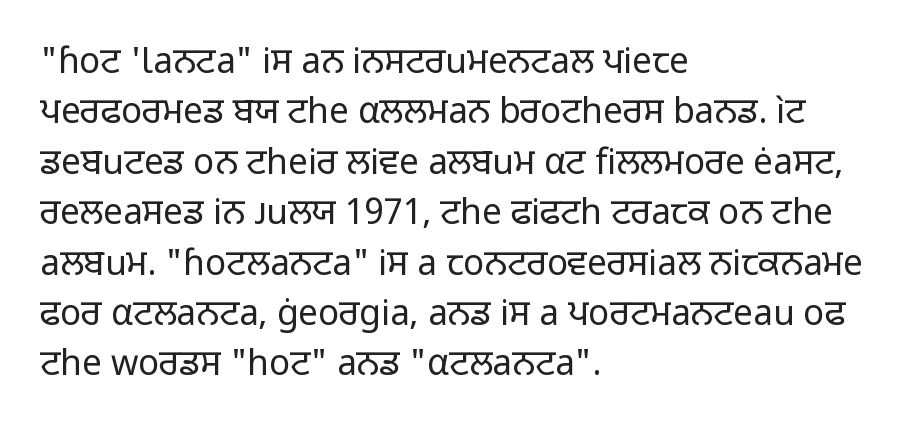
Q: Is the text bold? A: No.
Q: Is the text italic (slanted)? A: No, it is upright.
Q: Is the typeface a serif or a sans-serif typeface? A: Sans-serif.
Q: Is the text underlined? A: No.
Q: How is the paragraph aligned? A: Left-aligned.
Q: Is the spacing between letters normal or unusually wide? A: Normal.
Q: Is the spacing between lines tight, normal or loose? A: Normal.
Q: Width (condensed, normal, or wide)? A: Normal.
Q: Stroke contrast? A: Low.
Q: x-height? A: Medium.
Q: Monospaced? A: No.
